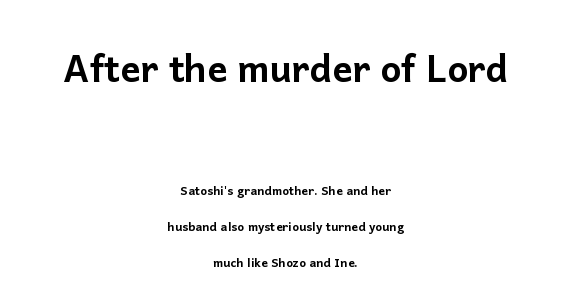
Q: Is the text italic (slanted)? A: No, it is upright.
Q: Is the typeface a serif or a sans-serif typeface? A: Sans-serif.
Q: Is the text underlined? A: No.
Q: How is the paragraph aligned? A: Centered.
Q: Is the spacing between letters normal or unusually wide? A: Normal.
Q: Is the spacing between lines tight, normal or loose? A: Loose.
Q: Which block of text is set in a larger size, the first (top) or the second (bottom)? A: The first (top) one.
Q: Width (condensed, normal, or wide)? A: Normal.
Q: Stroke contrast? A: Low.
Q: x-height? A: Medium.
Q: Monospaced? A: No.
